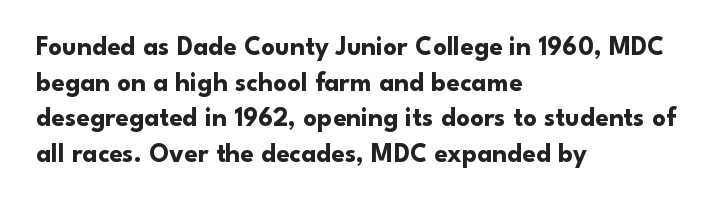
{"italic": "no", "bold": "yes", "underline": "no", "align": "left", "line_spacing": "normal", "line_spacing_ratio": 1.32, "letter_spacing": "normal", "letter_spacing_em": 0.0, "glyph_px": 27}
